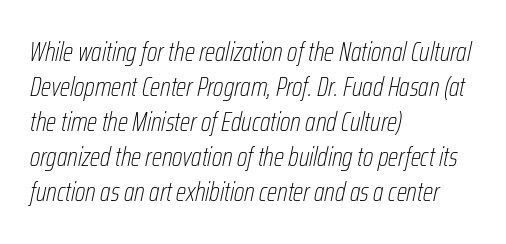
Q: Is the text bold? A: No.
Q: Is the text italic (slanted)? A: Yes, it leans right by about 12 degrees.
Q: Is the text underlined? A: No.
Q: How is the paragraph aligned? A: Left-aligned.
Q: Is the spacing between letters normal or unusually wide? A: Normal.
Q: Is the spacing between lines tight, normal or loose? A: Normal.
